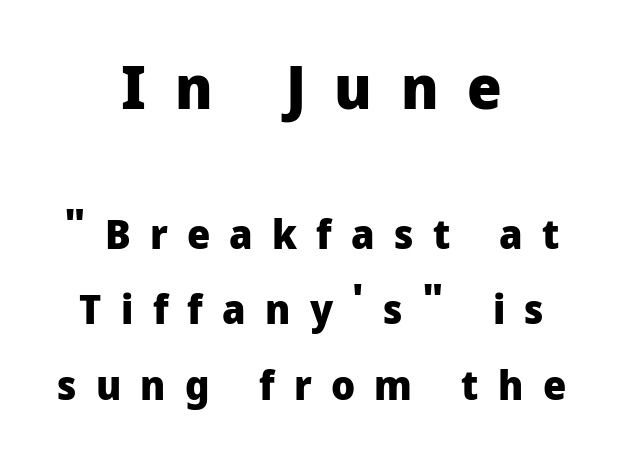
The letterforms stand isolated, each surrounded by extra space. Strokes here are thick enough to call this a true bold. The text was rendered using a sans face with plain stroke endings. Which margin do the lines hug? Neither — every line sits in the middle.
